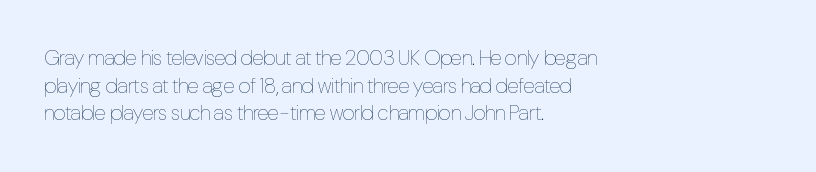
Teacher's note: observe the even left margin — that is flush-left alignment. The line texture is even and compact thanks to regular tracking. The lettering stays uniformly vertical, giving the passage a roman look. The baseline area is clear.
